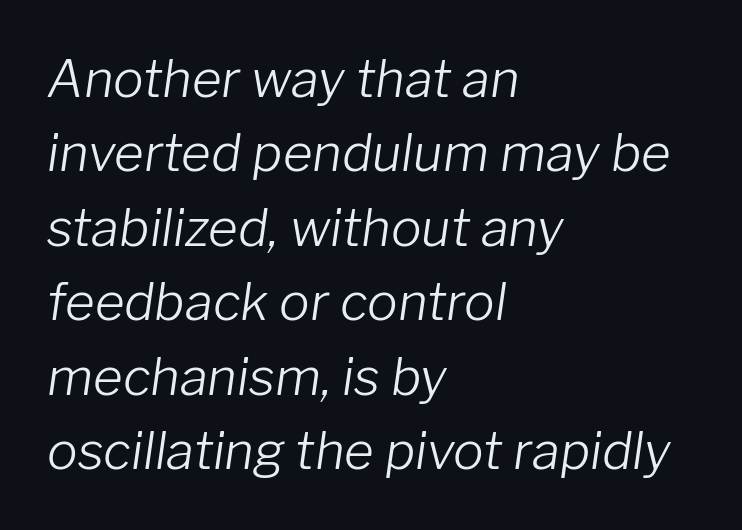
Q: Is the text bold? A: No.
Q: Is the text italic (slanted)? A: Yes, it leans right by about 8 degrees.
Q: Is the text underlined? A: No.
Q: How is the paragraph aligned? A: Left-aligned.
Q: Is the spacing between letters normal or unusually wide? A: Normal.
Q: Is the spacing between lines tight, normal or loose? A: Normal.
Q: Width (condensed, normal, or wide)? A: Normal.
Q: Stroke contrast? A: Low.
Q: x-height? A: Medium.
Q: Monospaced? A: No.
